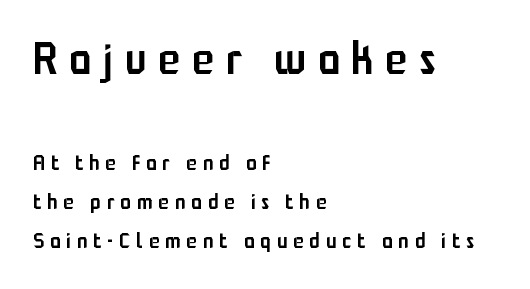
The image shows 45 px semibold, condensed sans-serif type, upright; set left-aligned, line spacing 1.79x, unusually wide letter spacing (+0.26 em), not underlined; the first (top) block is 2.05x larger; low stroke contrast and a medium x-height.
